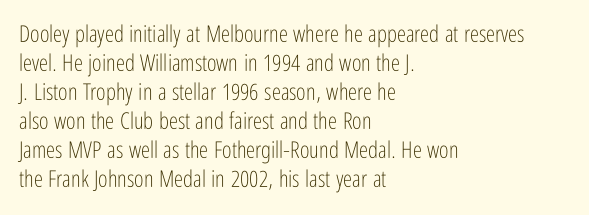
The image shows 23 px text type, upright; set left-aligned, normal line spacing (1.26x), normal letter spacing, not underlined.
